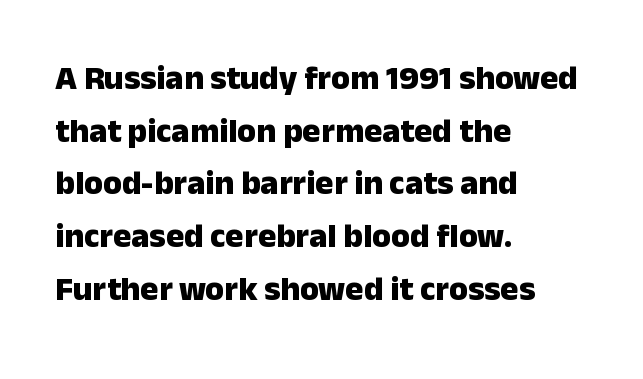
The image shows 34 px heavy sans-serif type, upright; set left-aligned, normal line spacing (1.55x), normal letter spacing, not underlined; low stroke contrast and a medium x-height.
